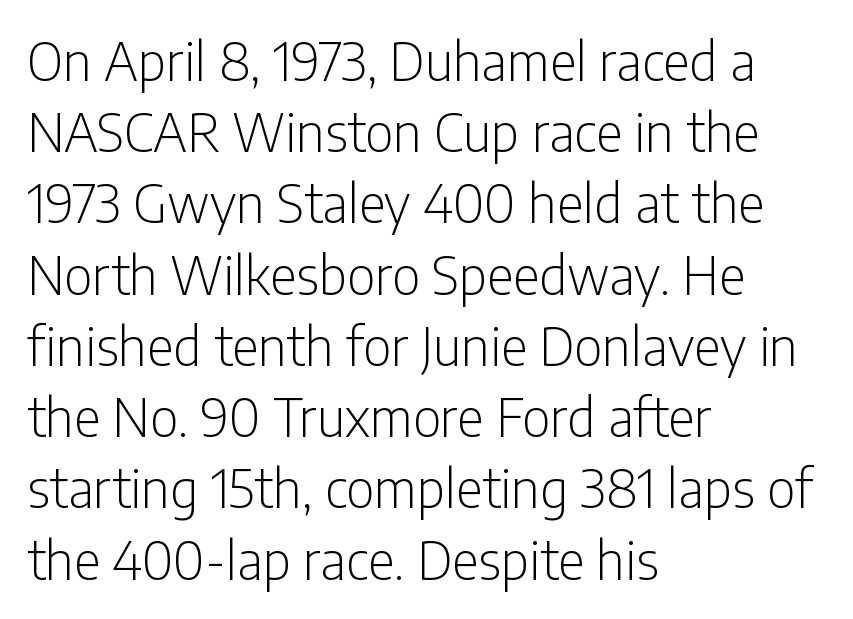
The image shows 52 px light, condensed sans-serif type, upright; set left-aligned, normal line spacing (1.37x), normal letter spacing, not underlined; low stroke contrast and a medium x-height.
